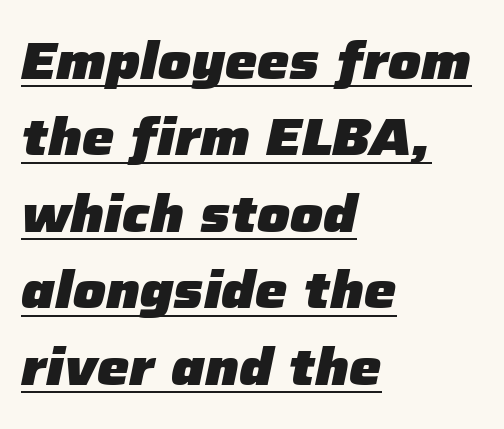
The image shows 51 px heavy type, italic (leaning right); set left-aligned, normal line spacing (1.5x), normal letter spacing, underlined; low stroke contrast and a medium x-height.
